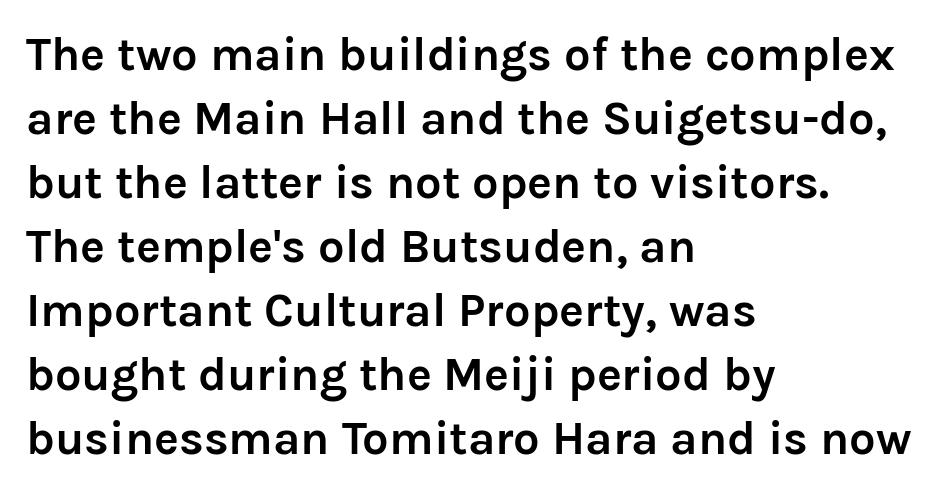
What weight is shown? A full bold with thick strokes. A typesetter would call this proportional, since set widths differ per character. The lines in this sample share a left origin and differ only in where they stop. The rendering uses a moderate line-height, typical for paragraphs.
